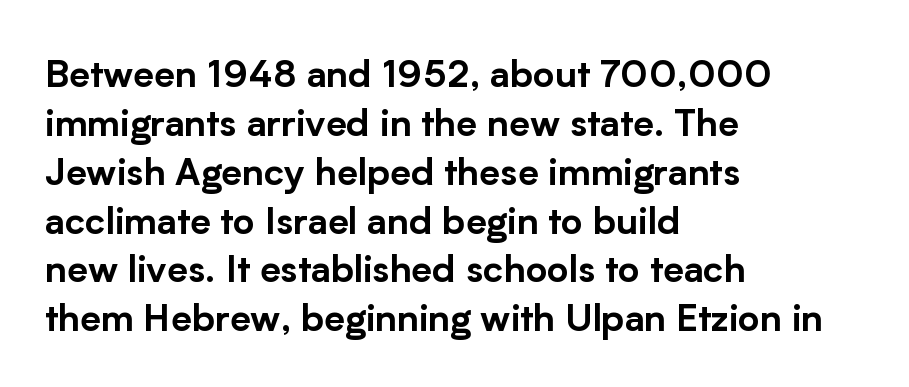
Q: Is the text italic (slanted)? A: No, it is upright.
Q: Is the typeface a serif or a sans-serif typeface? A: Sans-serif.
Q: Is the text underlined? A: No.
Q: How is the paragraph aligned? A: Left-aligned.
Q: Is the spacing between letters normal or unusually wide? A: Normal.
Q: Is the spacing between lines tight, normal or loose? A: Normal.
Q: Width (condensed, normal, or wide)? A: Normal.
Q: Stroke contrast? A: Low.
Q: x-height? A: Medium.
Q: Monospaced? A: No.
